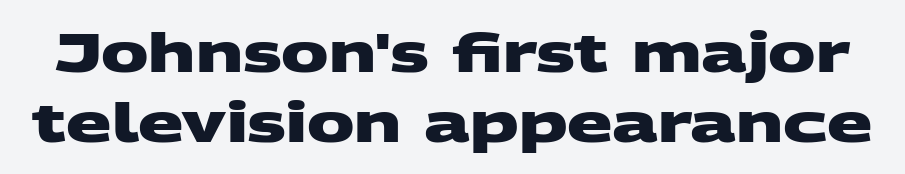
The strip under each line holds only bare page. There is no visible air inserted between adjacent glyphs. The rendering uses natural spacing where letterforms have individual widths. The designer left line spacing at the default. Compared with an ordinary text face, these strokes are far heavier — a full bold. Examine the stroke ends and you'll find no serifs.
